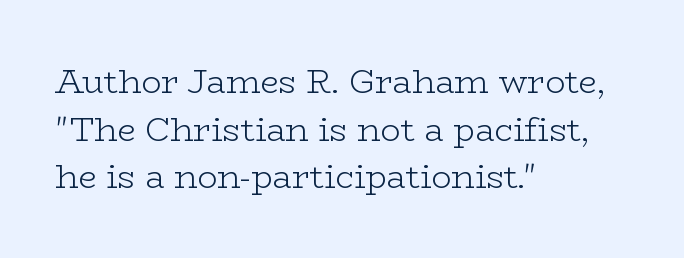
{"serif": "yes", "italic": "no", "bold": "no", "weight": "light", "width": "wide", "stroke_contrast": "low", "x_height": "medium", "monospaced": "no", "underline": "no", "align": "left", "line_spacing": "normal", "line_spacing_ratio": 1.44, "letter_spacing": "normal", "letter_spacing_em": 0.0, "glyph_px": 33}
